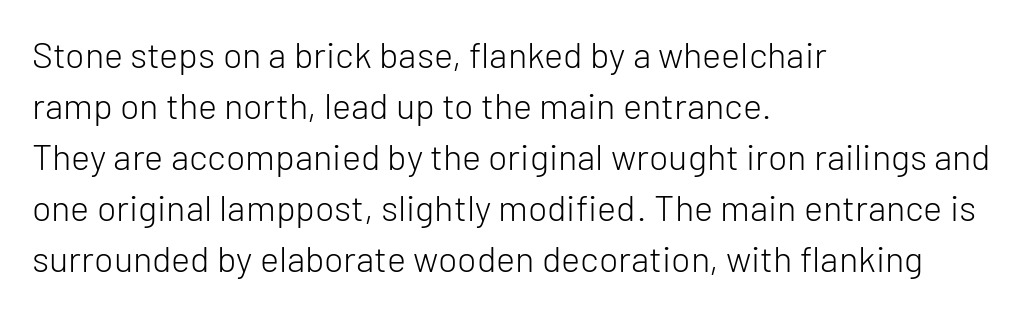
The image shows 36 px light sans-serif type, upright; set left-aligned, normal line spacing (1.42x), normal letter spacing, not underlined; low stroke contrast and a medium x-height.
